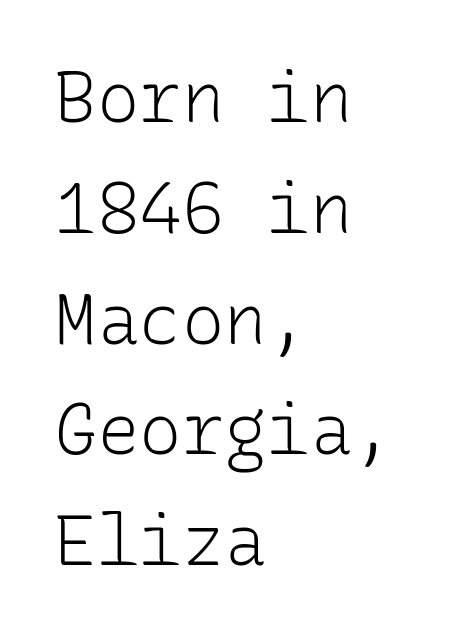
Line beginnings align vertically; line endings do not. How are the letters spaced? Ordinarily, with no added tracking. Rule under the text: the space is simply empty. Baseline-to-baseline distance is the conventional proportion of letter height. Stem width sits at or under what a default text font uses. Each letter, wide or thin by design, is forced into the same width here.
